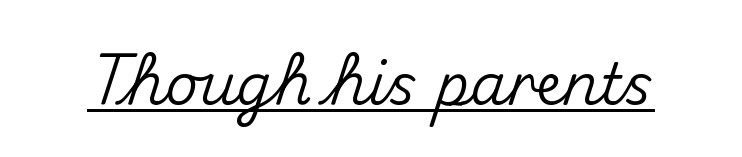
{"serif": "no", "width": "normal", "stroke_contrast": "medium", "x_height": "small", "monospaced": "no", "underline": "yes", "letter_spacing": "normal", "letter_spacing_em": 0.0, "glyph_px": 57}
